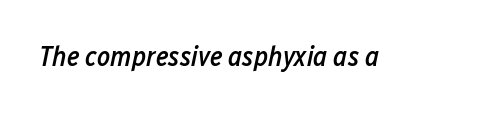
Here the designer chose a conventional face with non-uniform glyph widths. These lines keep a tight, regular rhythm from letter to letter. In terms of posture, this sample is oblique. The space directly below the letters is spotless. Stroke thickness is moderately raised; the sample reads as semibold.
